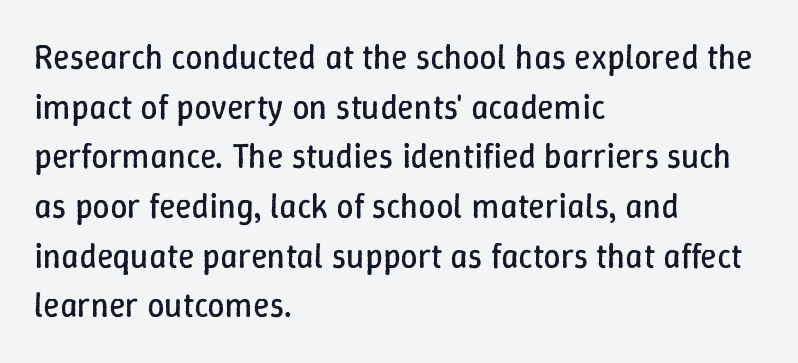
{"italic": "no", "bold": "no", "weight": "regular", "width": "normal", "stroke_contrast": "low", "x_height": "medium", "monospaced": "no", "underline": "no", "align": "left", "line_spacing": "normal", "line_spacing_ratio": 1.46, "letter_spacing": "normal", "letter_spacing_em": 0.0, "glyph_px": 34}
